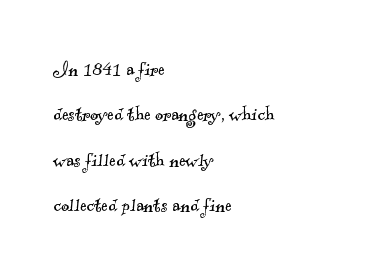
Q: Is the text bold? A: No.
Q: Is the text underlined? A: No.
Q: How is the paragraph aligned? A: Left-aligned.
Q: Is the spacing between letters normal or unusually wide? A: Normal.
